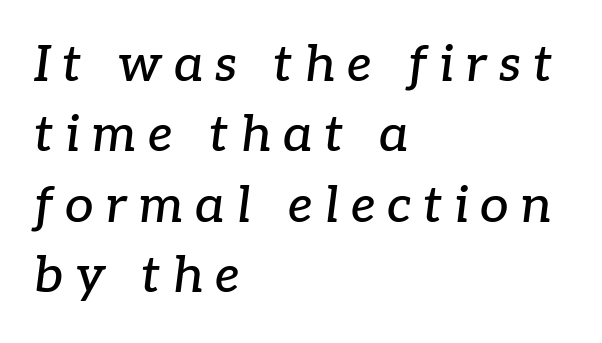
The image shows 51 px serif type, italic (leaning right); set left-aligned, normal line spacing (1.38x), unusually wide letter spacing (+0.23 em), not underlined; low stroke contrast and a medium x-height.
